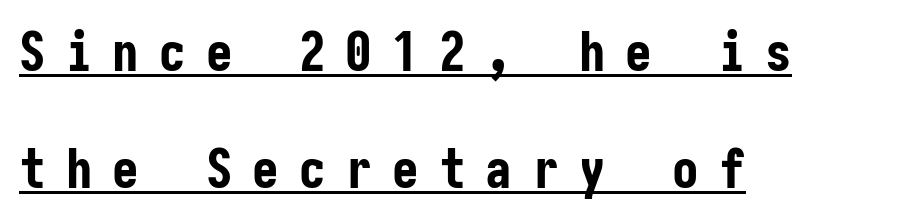
You could only call the tracking loose — the letters float apart. Each line of the rendering has a horizontal stroke beneath the glyphs. Reading down the block, your eye returns to a fixed left position each line. Type style note: lacks serifs.
